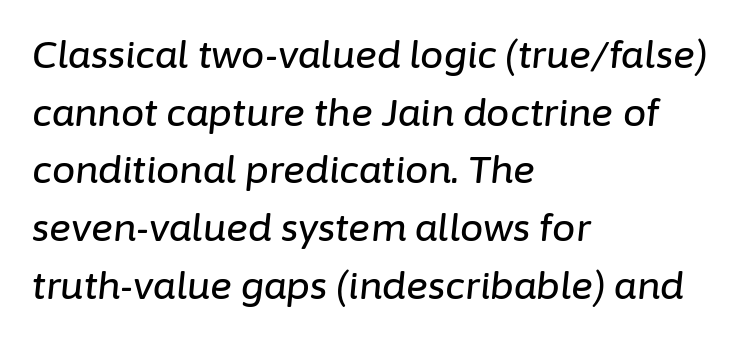
Would a proofreader flag this as italicized? Yes. These lines keep a tight, regular rhythm from letter to letter. Lines of text with bare space underneath. A normal amount of white space separates one row of letters from the next. These lines stack with their left ends in a neat column.
